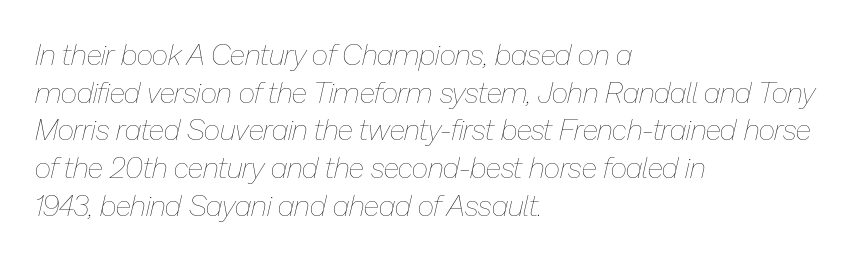
Inter-character spacing is left at the font's built-in metrics. The passage shown is not underscored anywhere. Quick note: italic. The lines in this sample share a left origin and differ only in where they stop.
